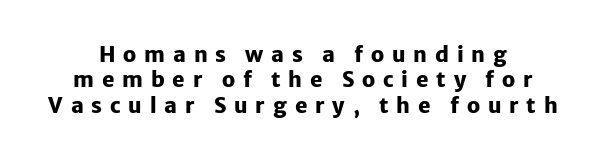
Q: Is the text bold? A: Yes.
Q: Is the text italic (slanted)? A: No, it is upright.
Q: Is the text underlined? A: No.
Q: Is the spacing between letters normal or unusually wide? A: Unusually wide.
